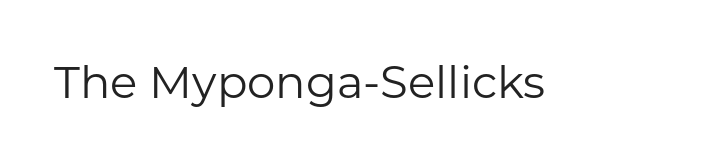
Q: Is the text bold? A: No.
Q: Is the text italic (slanted)? A: No, it is upright.
Q: Is the typeface a serif or a sans-serif typeface? A: Sans-serif.
Q: Is the text underlined? A: No.
Q: Is the spacing between letters normal or unusually wide? A: Normal.
Q: Width (condensed, normal, or wide)? A: Normal.
Q: Stroke contrast? A: Low.
Q: x-height? A: Medium.
Q: Monospaced? A: No.
